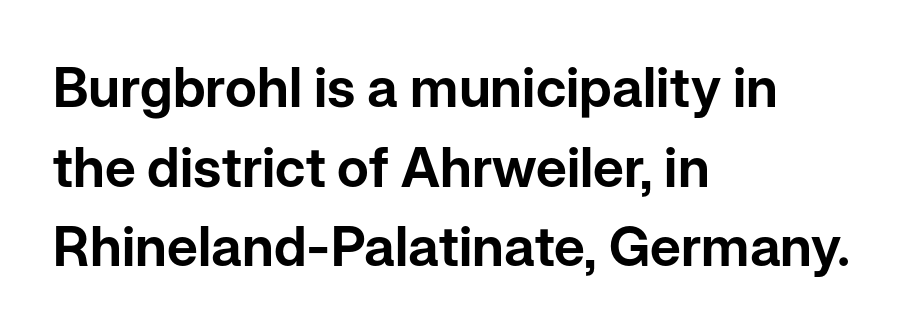
{"serif": "no", "italic": "no", "width": "normal", "stroke_contrast": "low", "x_height": "medium", "monospaced": "no", "underline": "no", "align": "left", "line_spacing": "normal", "line_spacing_ratio": 1.45, "letter_spacing": "normal", "letter_spacing_em": 0.0, "glyph_px": 55}
